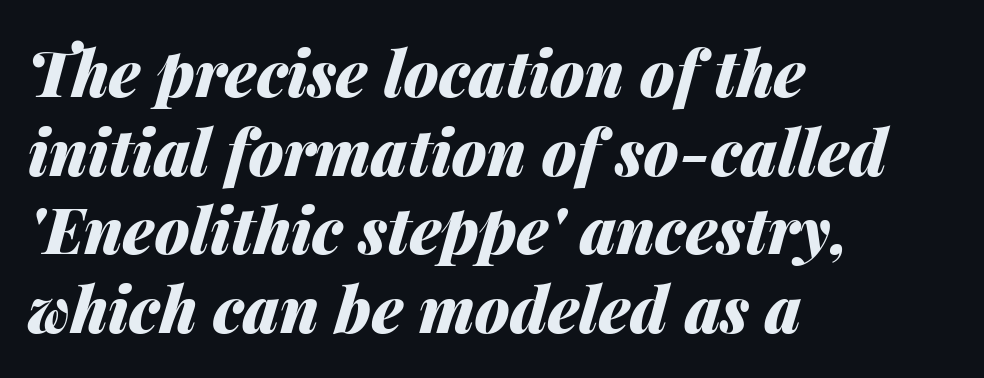
Q: Is the text bold? A: Yes.
Q: Is the text italic (slanted)? A: Yes, it leans right by about 14 degrees.
Q: Is the text underlined? A: No.
Q: How is the paragraph aligned? A: Left-aligned.
Q: Is the spacing between letters normal or unusually wide? A: Normal.
Q: Is the spacing between lines tight, normal or loose? A: Normal.
Q: Width (condensed, normal, or wide)? A: Normal.
Q: Stroke contrast? A: Medium.
Q: x-height? A: Medium.
Q: Monospaced? A: No.
